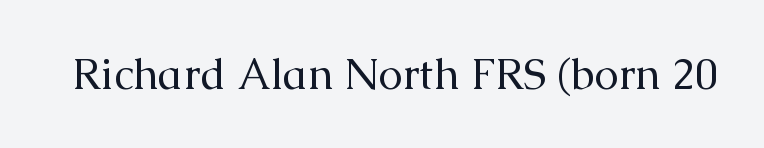
{"serif": "yes", "italic": "no", "bold": "no", "weight": "regular", "width": "normal", "stroke_contrast": "medium", "x_height": "medium", "monospaced": "no", "underline": "no", "letter_spacing": "normal", "letter_spacing_em": 0.0, "glyph_px": 43}
